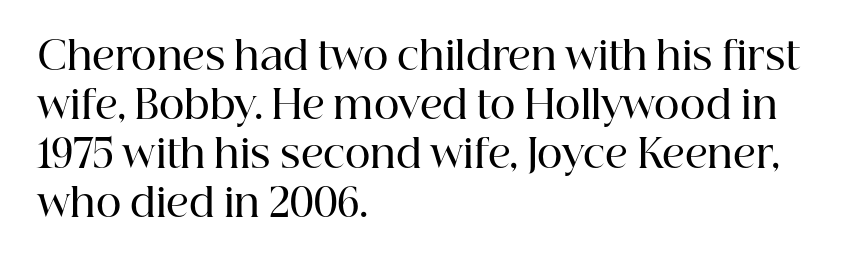
Q: Is the text bold? A: Semi-bold.
Q: Is the text italic (slanted)? A: No, it is upright.
Q: Is the typeface a serif or a sans-serif typeface? A: Serif.
Q: Is the text underlined? A: No.
Q: How is the paragraph aligned? A: Left-aligned.
Q: Is the spacing between letters normal or unusually wide? A: Normal.
Q: Is the spacing between lines tight, normal or loose? A: Normal.
Q: Width (condensed, normal, or wide)? A: Normal.
Q: Stroke contrast? A: High.
Q: x-height? A: Medium.
Q: Monospaced? A: No.
